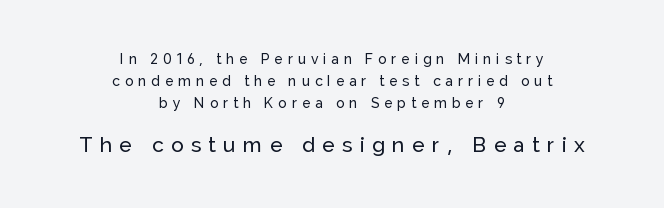
Q: Is the text italic (slanted)? A: No, it is upright.
Q: Is the text underlined? A: No.
Q: How is the paragraph aligned? A: Centered.
Q: Is the spacing between letters normal or unusually wide? A: Unusually wide.
Q: Is the spacing between lines tight, normal or loose? A: Normal.
Q: Which block of text is set in a larger size, the first (top) or the second (bottom)? A: The second (bottom) one.
